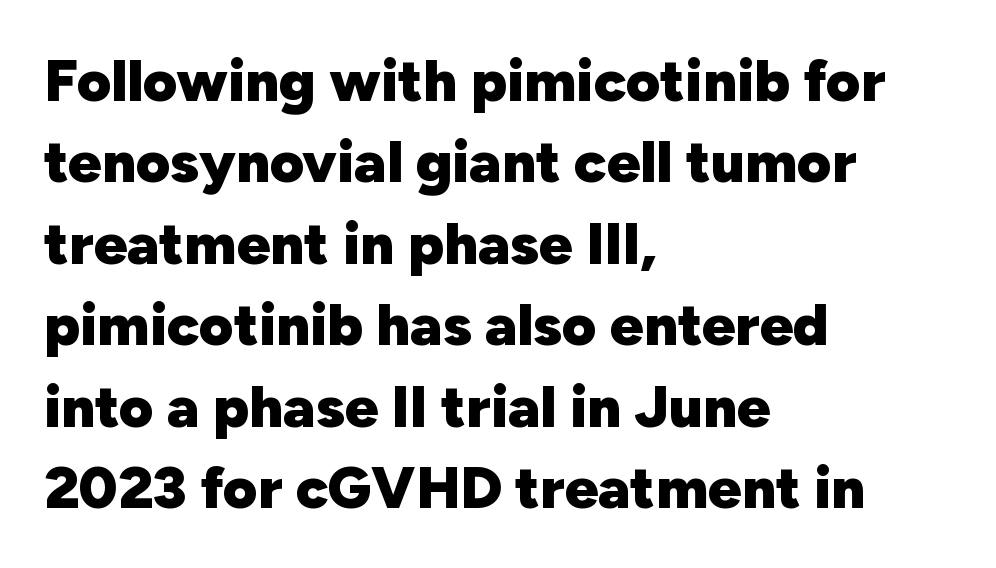
The image shows 59 px heavy sans-serif type, upright; set left-aligned, normal line spacing (1.38x), normal letter spacing, not underlined; low stroke contrast and a medium x-height.
